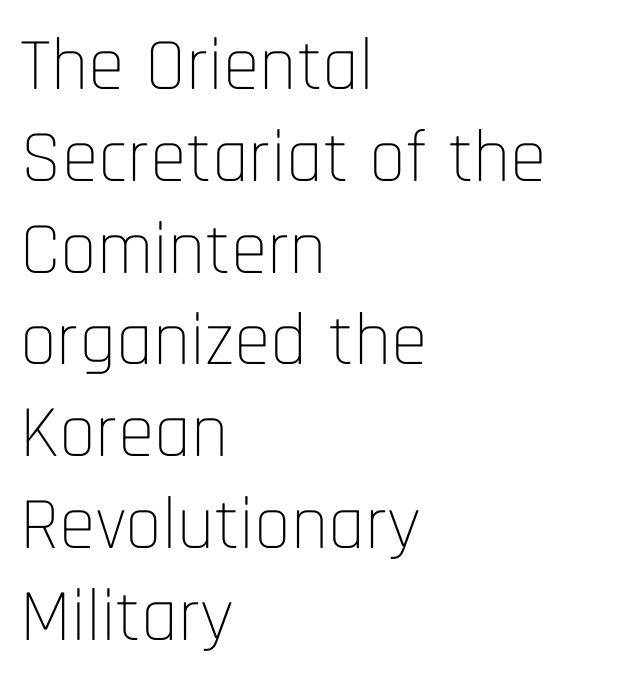
The image shows 74 px thin, condensed sans-serif type, upright; set left-aligned, line spacing 1.24x, normal letter spacing, not underlined; low stroke contrast and a large x-height.
